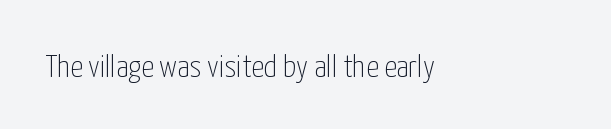
Q: Is the text bold? A: No.
Q: Is the text italic (slanted)? A: No, it is upright.
Q: Is the typeface a serif or a sans-serif typeface? A: Sans-serif.
Q: Is the text underlined? A: No.
Q: How is the paragraph aligned? A: Left-aligned.
Q: Is the spacing between letters normal or unusually wide? A: Normal.
Q: Width (condensed, normal, or wide)? A: Condensed.
Q: Stroke contrast? A: Low.
Q: x-height? A: Medium.
Q: Monospaced? A: No.
